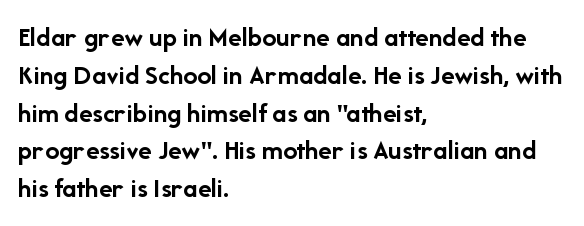
Each word holds together tightly as a unit, with standard inter-letter gaps. Leading: standard. How heavy is the stroke? Heavy — this is a bold. Looks like regular typesetting: each glyph gets only the width it needs. Each letter's strokes conclude bluntly, with no projecting serifs. Does the lettering tilt? It doesn't — this is upright.
